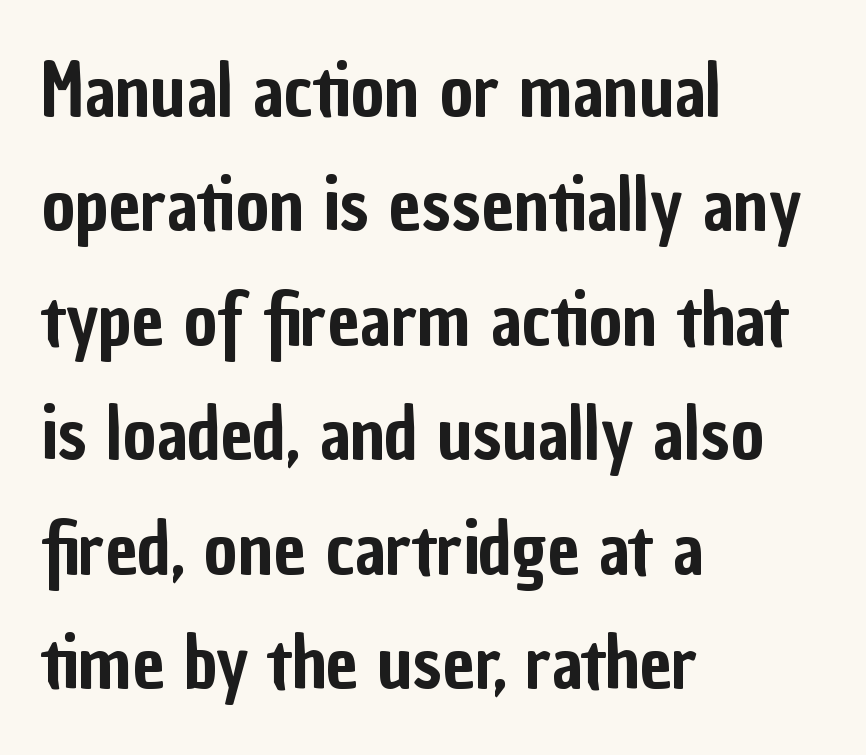
{"serif": "no", "italic": "no", "width": "condensed", "stroke_contrast": "low", "x_height": "medium", "monospaced": "no", "underline": "no", "align": "left", "line_spacing": "normal", "line_spacing_ratio": 1.59, "letter_spacing": "normal", "letter_spacing_em": 0.0, "glyph_px": 72}
